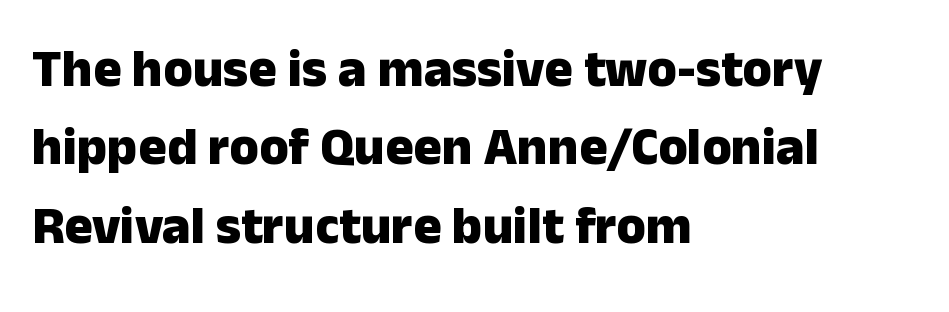
The tracking reads as untouched default to a designer's eye. Is the block centered? No — it sits flush against the left margin. In terms of weight, the rendering is a true, heavy bold. The foot of each line stays bare and open. The font's upright variant was chosen for this text. The letters carry no serifs — their stems end cleanly without finishing strokes.
